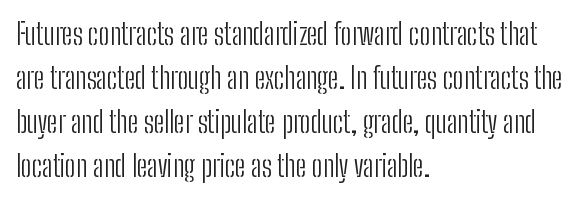
The paragraph shown leans on its left margin. The text was rendered using a sans face with plain stroke endings. Is the stroke heavy? The answer is a plain regular-or-lighter. Here the glyphs are tracked normally, forming tight word shapes. The strip under each line holds only bare page.
